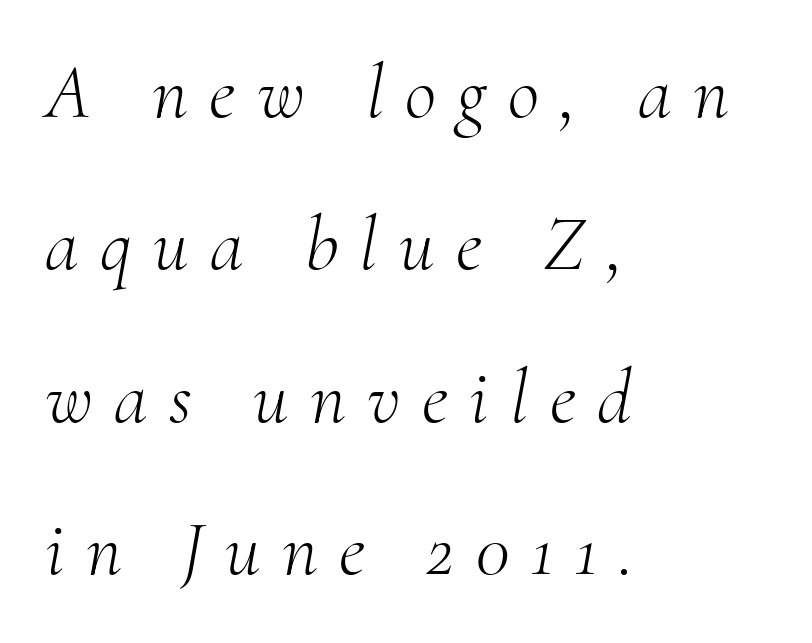
The image shows 77 px light serif type, italic (leaning right); set left-aligned, loose line spacing (1.98x), unusually wide letter spacing (+0.28 em), not underlined; medium stroke contrast and a small x-height.
